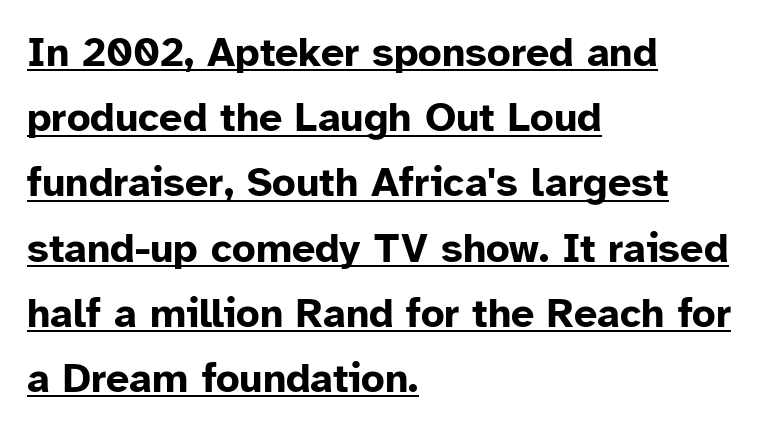
{"serif": "no", "italic": "no", "bold": "yes", "weight": "bold", "width": "normal", "stroke_contrast": "low", "x_height": "medium", "monospaced": "no", "underline": "yes", "align": "left", "line_spacing": "normal", "line_spacing_ratio": 1.59, "letter_spacing": "normal", "letter_spacing_em": 0.0, "glyph_px": 41}
